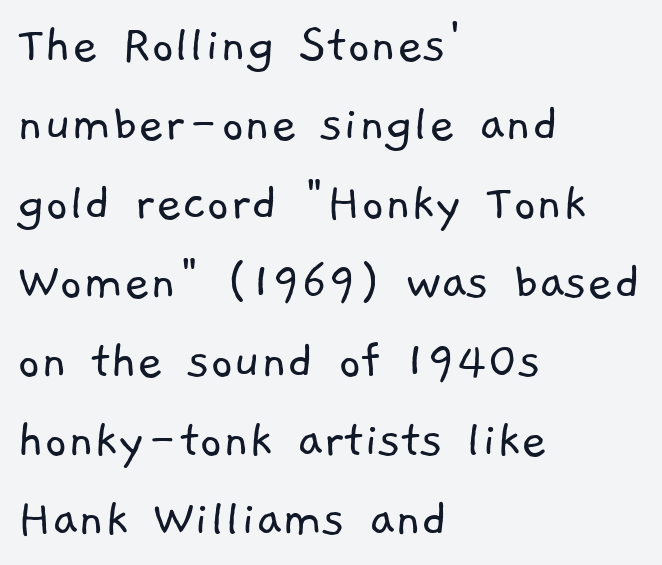
Q: Is the text bold? A: No.
Q: Is the typeface a serif or a sans-serif typeface? A: Sans-serif.
Q: Is the text underlined? A: No.
Q: How is the paragraph aligned? A: Left-aligned.
Q: Is the spacing between letters normal or unusually wide? A: Normal.
Q: Is the spacing between lines tight, normal or loose? A: Normal.
Q: Width (condensed, normal, or wide)? A: Normal.
Q: Stroke contrast? A: Low.
Q: x-height? A: Medium.
Q: Monospaced? A: No.
